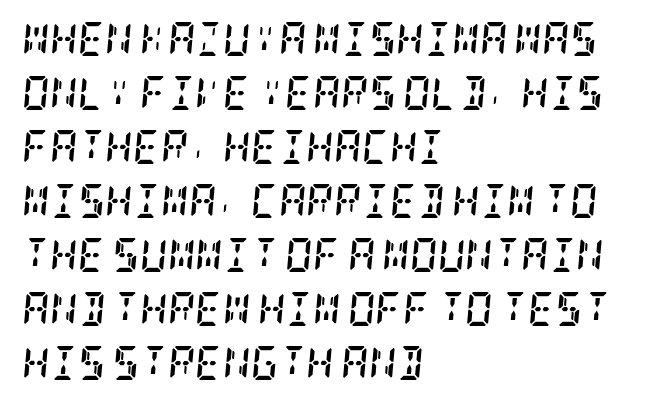
Q: Is the text bold? A: Yes.
Q: Is the text italic (slanted)? A: Yes, it leans right by about 5 degrees.
Q: Is the typeface a serif or a sans-serif typeface? A: Serif.
Q: Is the text underlined? A: No.
Q: How is the paragraph aligned? A: Left-aligned.
Q: Is the spacing between letters normal or unusually wide? A: Normal.
Q: Is the spacing between lines tight, normal or loose? A: Normal.
Q: Width (condensed, normal, or wide)? A: Condensed.
Q: Stroke contrast? A: Low.
Q: x-height? A: Large.
